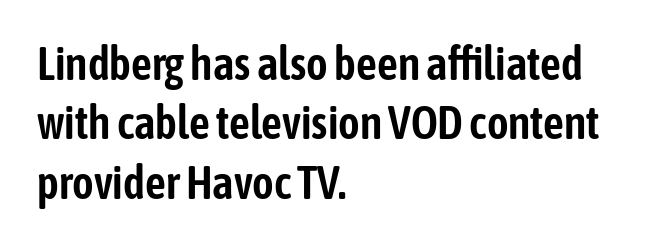
Q: Is the text italic (slanted)? A: No, it is upright.
Q: Is the typeface a serif or a sans-serif typeface? A: Sans-serif.
Q: Is the text underlined? A: No.
Q: How is the paragraph aligned? A: Left-aligned.
Q: Is the spacing between letters normal or unusually wide? A: Normal.
Q: Is the spacing between lines tight, normal or loose? A: Normal.
Q: Width (condensed, normal, or wide)? A: Condensed.
Q: Stroke contrast? A: Low.
Q: x-height? A: Medium.
Q: Monospaced? A: No.
